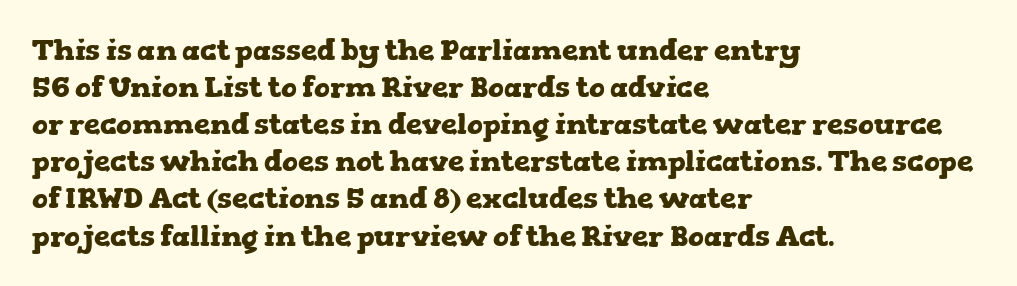
The image shows 29 px heavy, wide serif type, upright; set left-aligned, normal line spacing (1.28x), normal letter spacing, not underlined; low stroke contrast and a medium x-height.
